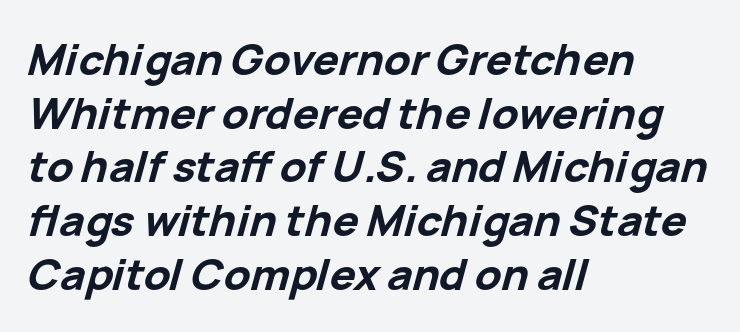
How would I describe the line gaps? Plain and ordinary. A typesetter would call this proportional, since set widths differ per character. Decoration check: the copy has no underline. The lettering tilts uniformly, giving the passage an italic look. Teacher's note: observe the even left margin — that is flush-left alignment. Tracking value appears to be zero — textbook default spacing.
